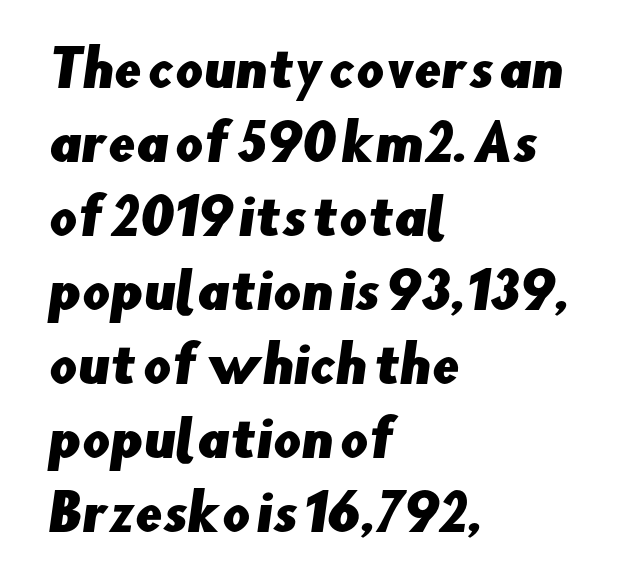
Examine the stroke ends and you'll find no serifs. If you drew a ruler down the left edge, every line would touch it. The face used here is rendered with its standard letterfit. Each letter keeps its own natural width here, so spacing adapts to shape. This sample keeps an unexceptional amount of space between lines.
